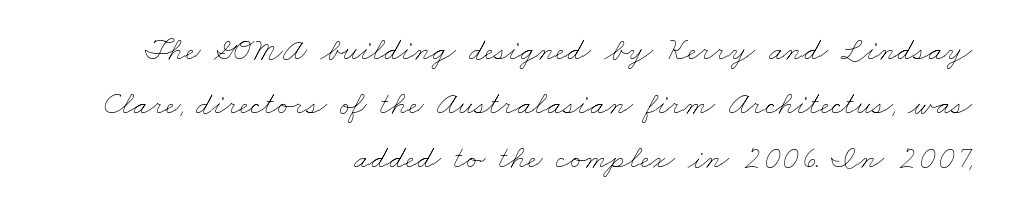
On a weight scale, this lands at 450 or below. Between one letter and the next there's only the usual sliver of space. Only glyphs here, with clear space below each row. Is this a fixed-width face? No — the glyphs have proportional, varying widths. The passage is arranged like a letterhead date or caption credit — flush right. Interline gaps are of average width in this sample.
